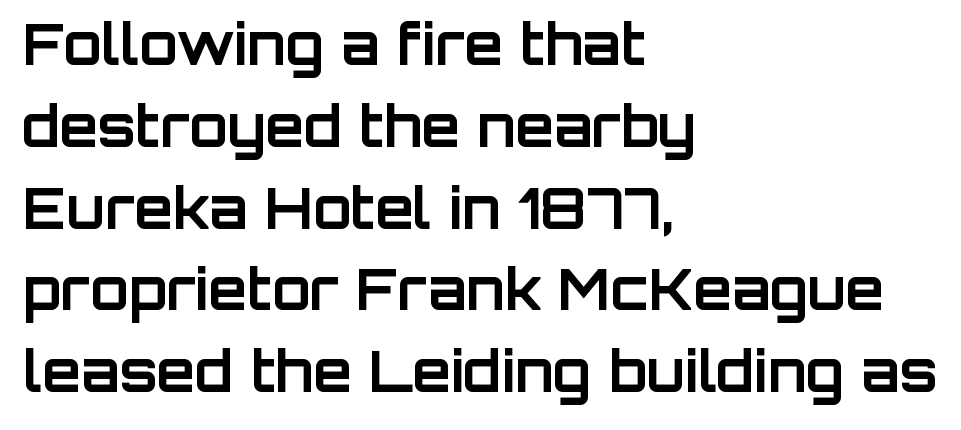
Q: Is the text bold? A: Yes.
Q: Is the text italic (slanted)? A: No, it is upright.
Q: Is the typeface a serif or a sans-serif typeface? A: Sans-serif.
Q: Is the text underlined? A: No.
Q: How is the paragraph aligned? A: Left-aligned.
Q: Is the spacing between letters normal or unusually wide? A: Normal.
Q: Is the spacing between lines tight, normal or loose? A: Normal.
Q: Width (condensed, normal, or wide)? A: Normal.
Q: Stroke contrast? A: Low.
Q: x-height? A: Large.
Q: Monospaced? A: No.
